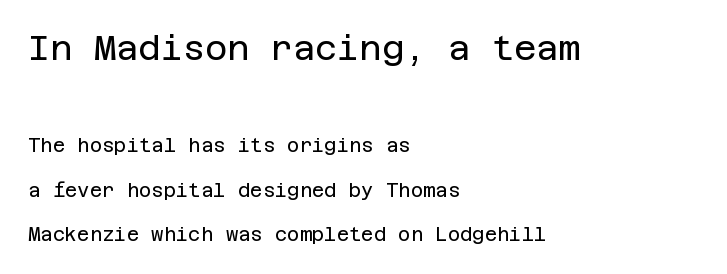
Q: Is the text bold? A: No.
Q: Is the text italic (slanted)? A: No, it is upright.
Q: Is the typeface a serif or a sans-serif typeface? A: Sans-serif.
Q: Is the text underlined? A: No.
Q: How is the paragraph aligned? A: Left-aligned.
Q: Is the spacing between letters normal or unusually wide? A: Normal.
Q: Is the spacing between lines tight, normal or loose? A: Loose.
Q: Which block of text is set in a larger size, the first (top) or the second (bottom)? A: The first (top) one.
Q: Width (condensed, normal, or wide)? A: Normal.
Q: Stroke contrast? A: Low.
Q: x-height? A: Large.
